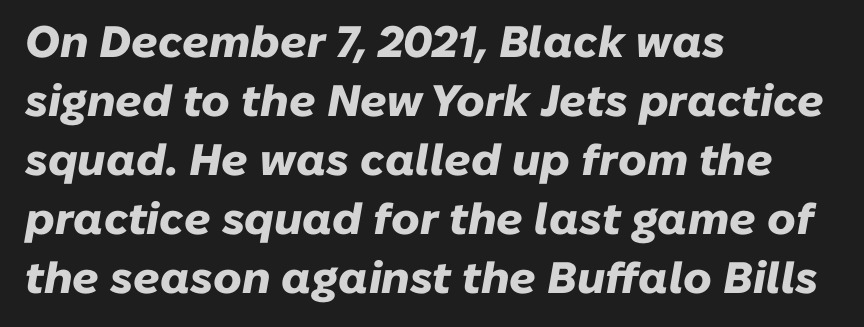
{"italic": "yes", "lean": "right", "slant_degrees": 10, "bold": "yes", "weight": "heavy", "width": "normal", "stroke_contrast": "low", "x_height": "medium", "monospaced": "no", "underline": "no", "align": "left", "line_spacing": "normal", "line_spacing_ratio": 1.34, "letter_spacing": "normal", "letter_spacing_em": 0.0, "glyph_px": 44}
